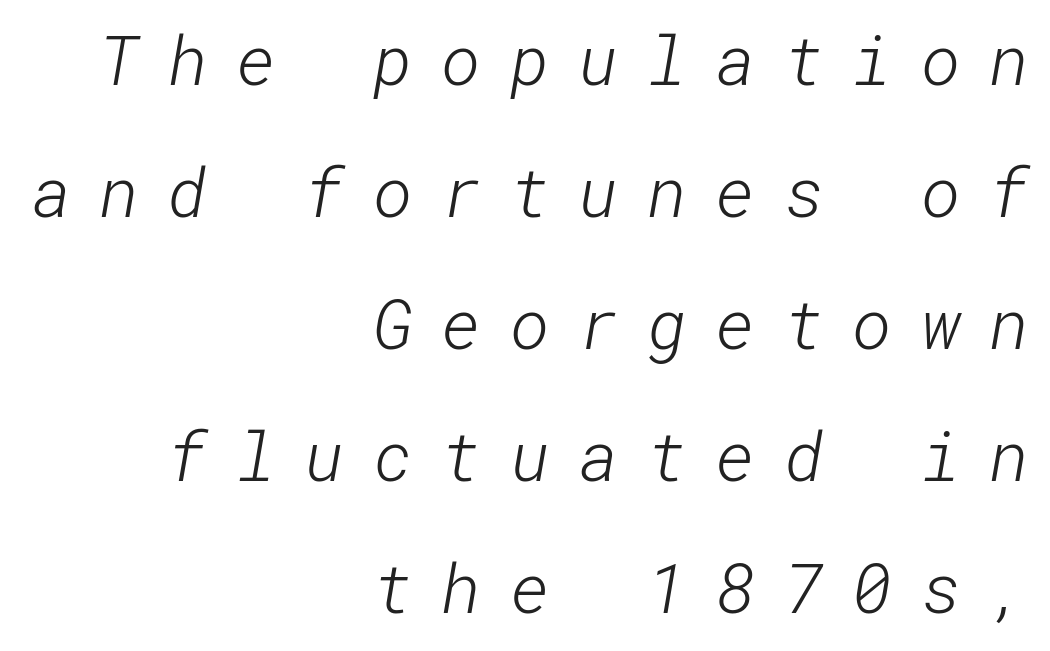
{"serif": "no", "bold": "no", "weight": "light", "width": "normal", "stroke_contrast": "low", "x_height": "medium", "underline": "no", "align": "right", "line_spacing": "loose", "line_spacing_ratio": 1.94, "letter_spacing": "wide", "letter_spacing_em": 0.42, "glyph_px": 68}
